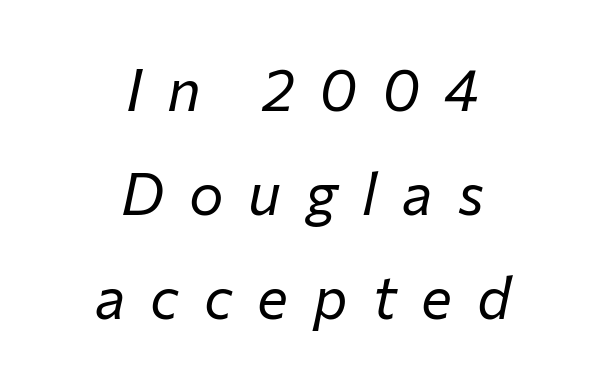
Q: Is the text bold? A: No.
Q: Is the text italic (slanted)? A: Yes, it leans right by about 12 degrees.
Q: Is the text underlined? A: No.
Q: How is the paragraph aligned? A: Centered.
Q: Is the spacing between letters normal or unusually wide? A: Unusually wide.
Q: Width (condensed, normal, or wide)? A: Normal.
Q: Stroke contrast? A: Low.
Q: x-height? A: Medium.
Q: Monospaced? A: No.
